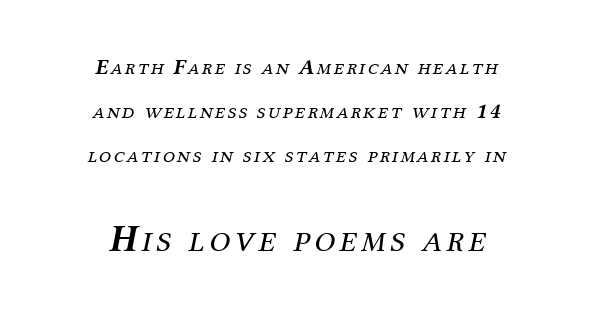
Q: Is the text bold? A: No.
Q: Is the text italic (slanted)? A: Yes, it leans right by about 12 degrees.
Q: Is the typeface a serif or a sans-serif typeface? A: Serif.
Q: Is the text underlined? A: No.
Q: How is the paragraph aligned? A: Centered.
Q: Is the spacing between lines tight, normal or loose? A: Loose.
Q: Which block of text is set in a larger size, the first (top) or the second (bottom)? A: The second (bottom) one.
Q: Width (condensed, normal, or wide)? A: Normal.
Q: Stroke contrast? A: Medium.
Q: x-height? A: Medium.
Q: Monospaced? A: No.
